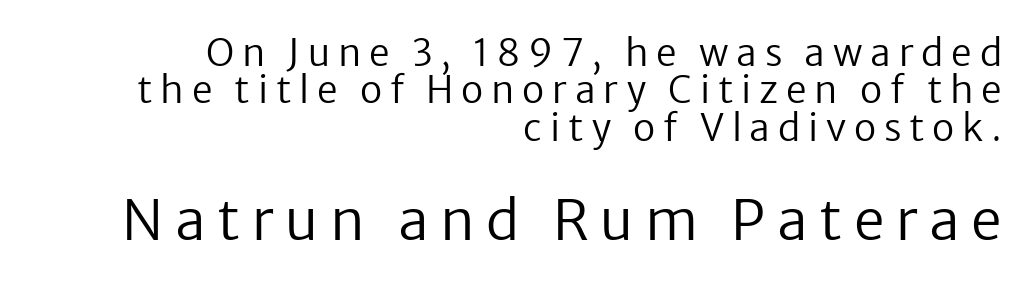
Q: Is the text bold? A: No.
Q: Is the text italic (slanted)? A: No, it is upright.
Q: Is the typeface a serif or a sans-serif typeface? A: Sans-serif.
Q: Is the text underlined? A: No.
Q: How is the paragraph aligned? A: Right-aligned.
Q: Is the spacing between letters normal or unusually wide? A: Unusually wide.
Q: Is the spacing between lines tight, normal or loose? A: Tight.
Q: Which block of text is set in a larger size, the first (top) or the second (bottom)? A: The second (bottom) one.
Q: Width (condensed, normal, or wide)? A: Normal.
Q: Stroke contrast? A: Low.
Q: x-height? A: Medium.
Q: Monospaced? A: No.
